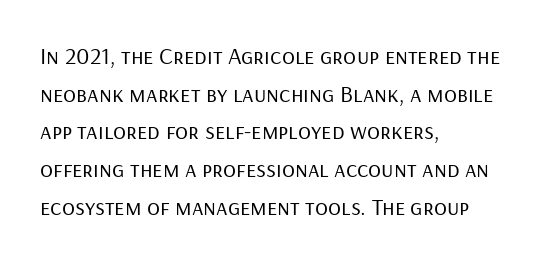
The image shows 24 px text type, upright; set left-aligned, normal line spacing (1.57x), normal letter spacing, not underlined.
